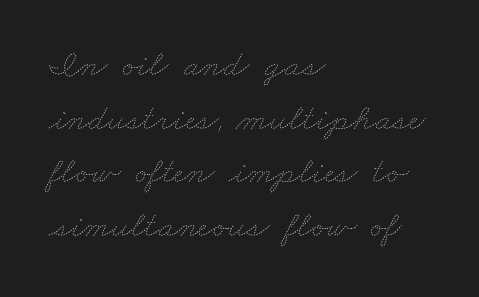
The rendering uses a moderate line-height, typical for paragraphs. Is the stroke heavy? The answer is a plain regular-or-lighter. Just letters on the line, the space beneath them empty. The rendering uses natural spacing where letterforms have individual widths.
